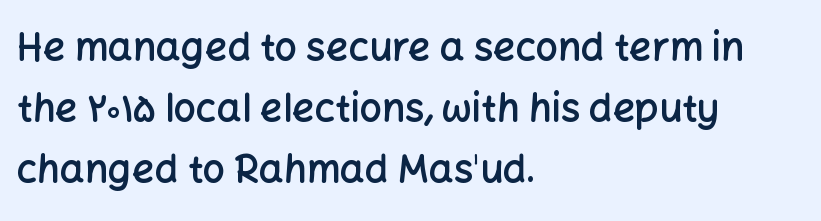
{"serif": "no", "italic": "no", "bold": "semi", "weight": "semibold", "width": "normal", "stroke_contrast": "low", "x_height": "medium", "monospaced": "no", "underline": "no", "align": "left", "line_spacing": "normal", "line_spacing_ratio": 1.56, "letter_spacing": "normal", "letter_spacing_em": 0.0, "glyph_px": 39}
